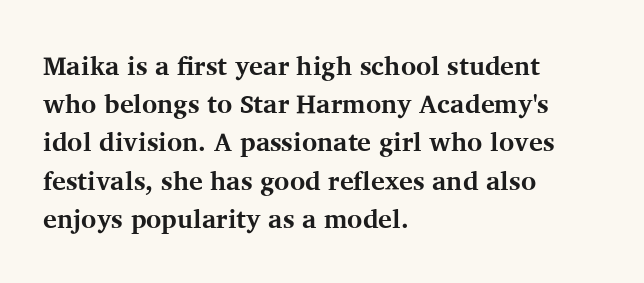
Q: Is the text bold? A: Yes.
Q: Is the text italic (slanted)? A: No, it is upright.
Q: Is the text underlined? A: No.
Q: How is the paragraph aligned? A: Left-aligned.
Q: Is the spacing between letters normal or unusually wide? A: Normal.
Q: Is the spacing between lines tight, normal or loose? A: Normal.
